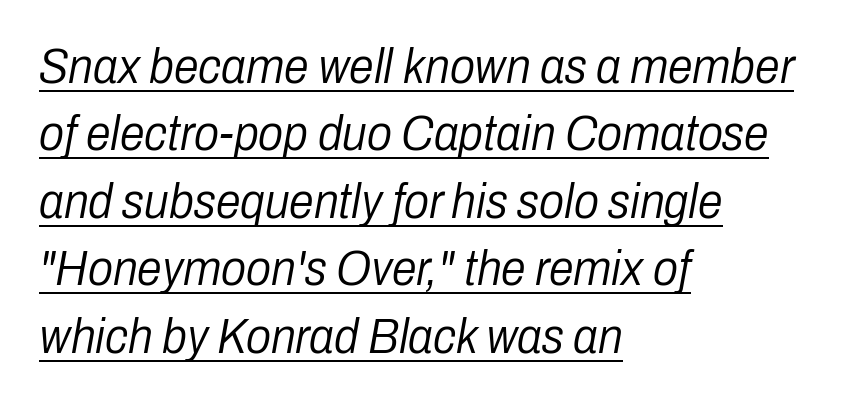
Q: Is the text bold? A: No.
Q: Is the text italic (slanted)? A: Yes, it leans right by about 10 degrees.
Q: Is the text underlined? A: Yes.
Q: How is the paragraph aligned? A: Left-aligned.
Q: Is the spacing between letters normal or unusually wide? A: Normal.
Q: Is the spacing between lines tight, normal or loose? A: Normal.
Q: Width (condensed, normal, or wide)? A: Condensed.
Q: Stroke contrast? A: Low.
Q: x-height? A: Medium.
Q: Monospaced? A: No.
